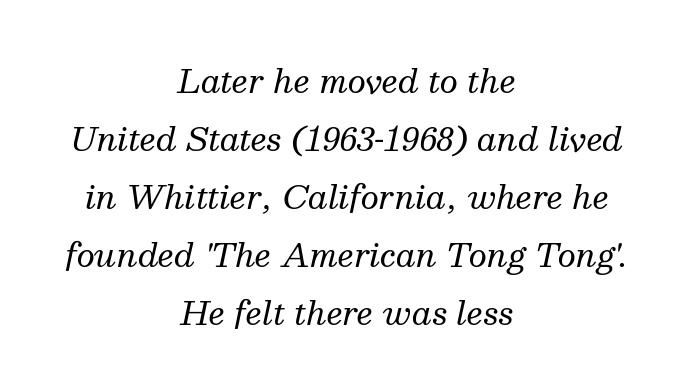
The image shows 32 px regular-weight serif type, italic (leaning right); set centered, line spacing 1.81x, normal letter spacing, not underlined; medium stroke contrast and a medium x-height.
